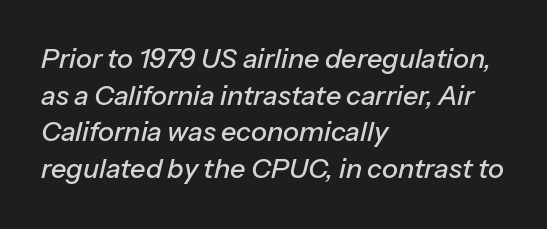
Alignment: flush left. A typesetter would call this leading conventional body-copy spacing. Default kerning and tracking; the words read as compact shapes. Would a proofreader flag this as italicized? Yes. Underlining? Definitely not there.
